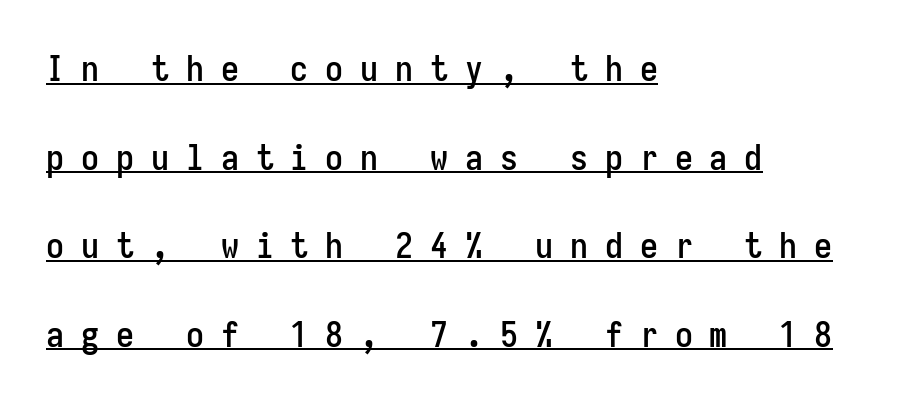
The image shows 36 px condensed sans-serif type, upright, monospaced; set left-aligned, loose line spacing (2.46x), unusually wide letter spacing (+0.47 em), underlined; low stroke contrast and a medium x-height.
